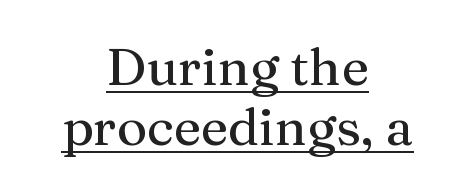
Q: Is the text italic (slanted)? A: No, it is upright.
Q: Is the typeface a serif or a sans-serif typeface? A: Serif.
Q: Is the text underlined? A: Yes.
Q: How is the paragraph aligned? A: Centered.
Q: Is the spacing between letters normal or unusually wide? A: Normal.
Q: Is the spacing between lines tight, normal or loose? A: Tight.
Q: Width (condensed, normal, or wide)? A: Normal.
Q: Stroke contrast? A: Medium.
Q: x-height? A: Medium.
Q: Monospaced? A: No.
